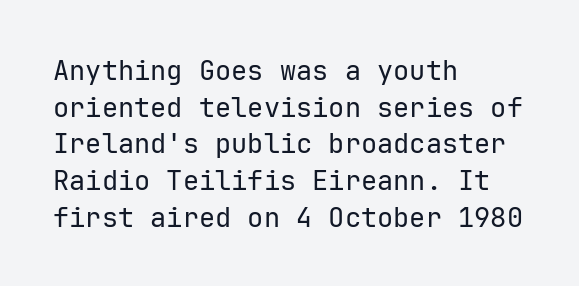
{"italic": "no", "bold": "no", "underline": "no", "align": "left", "line_spacing": "normal", "line_spacing_ratio": 1.36, "letter_spacing": "normal", "letter_spacing_em": 0.0, "glyph_px": 27}
